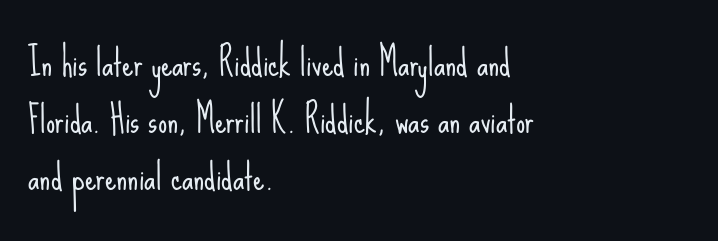
What kind of face is this? One without serifs — a sans. A bare baseline throughout the passage. Nothing heavy about these letters — not bold at all. Students, observe: this is what conventionally led text looks like. The tracking reads as untouched default to a designer's eye. Tall strokes in this sample are plumb rather than angled.
